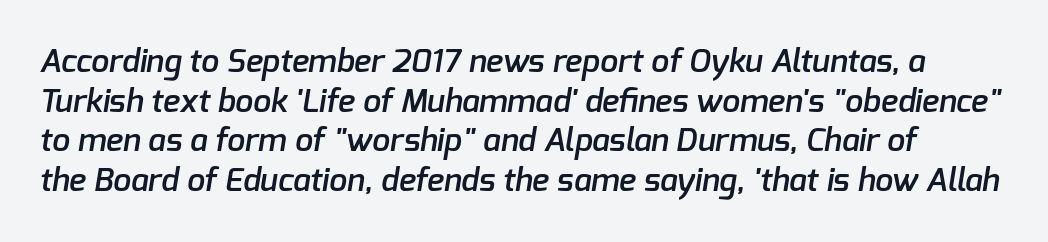
{"serif": "no", "bold": "semi", "weight": "semibold", "width": "normal", "stroke_contrast": "low", "x_height": "medium", "monospaced": "no", "underline": "no", "line_spacing_ratio": 1.24, "letter_spacing": "normal", "letter_spacing_em": 0.0, "glyph_px": 32}
